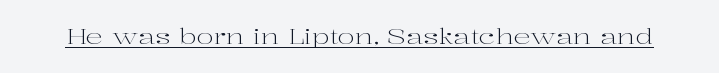
Q: Is the text bold? A: No.
Q: Is the text italic (slanted)? A: No, it is upright.
Q: Is the text underlined? A: Yes.
Q: Is the spacing between letters normal or unusually wide? A: Normal.
